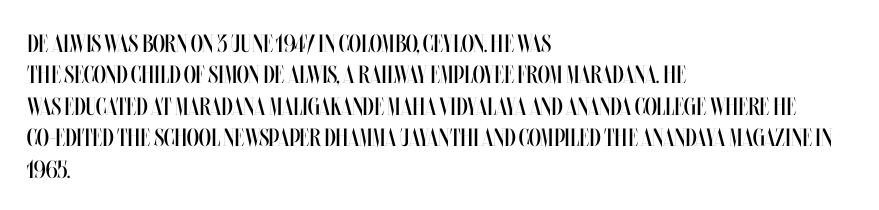
The image shows 25 px text type, upright; set left-aligned, normal line spacing (1.26x), normal letter spacing, not underlined.
